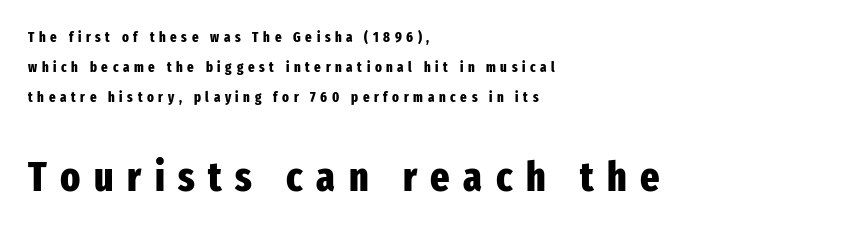
Q: Is the text bold? A: Yes.
Q: Is the text italic (slanted)? A: No, it is upright.
Q: Is the typeface a serif or a sans-serif typeface? A: Sans-serif.
Q: Is the text underlined? A: No.
Q: How is the paragraph aligned? A: Left-aligned.
Q: Is the spacing between letters normal or unusually wide? A: Unusually wide.
Q: Is the spacing between lines tight, normal or loose? A: Loose.
Q: Which block of text is set in a larger size, the first (top) or the second (bottom)? A: The second (bottom) one.
Q: Width (condensed, normal, or wide)? A: Condensed.
Q: Stroke contrast? A: Low.
Q: x-height? A: Medium.
Q: Monospaced? A: No.
